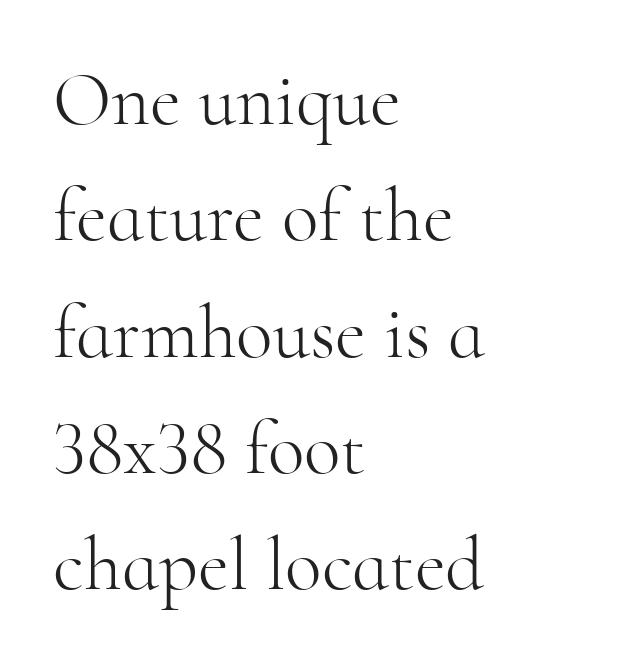
{"serif": "yes", "italic": "no", "bold": "no", "weight": "light", "width": "normal", "stroke_contrast": "high", "x_height": "small", "monospaced": "no", "underline": "no", "align": "left", "line_spacing": "normal", "line_spacing_ratio": 1.53, "letter_spacing": "normal", "letter_spacing_em": 0.0, "glyph_px": 76}
